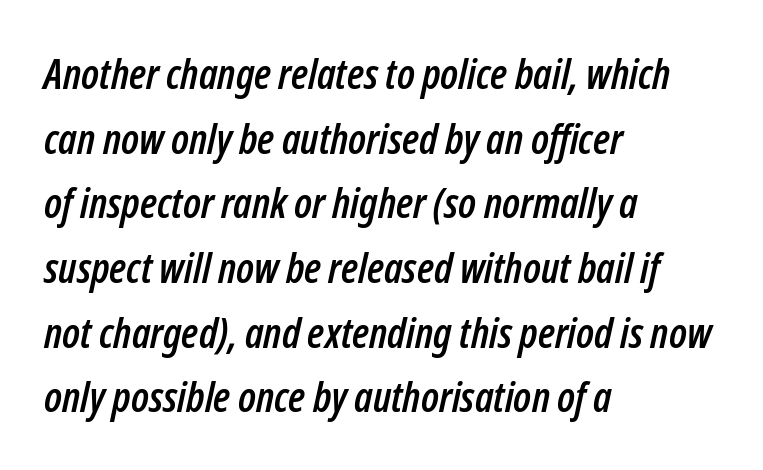
The image shows 42 px condensed type, italic (leaning right); set left-aligned, normal line spacing (1.54x), normal letter spacing, not underlined; low stroke contrast and a medium x-height.
